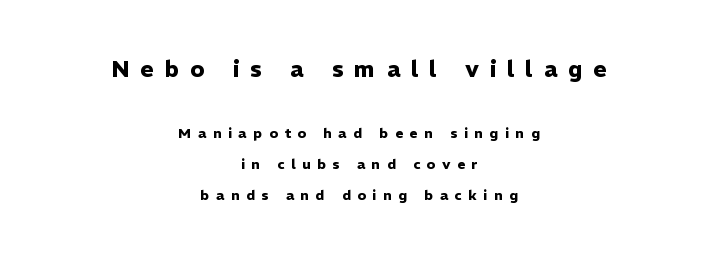
Alignment: centered. What weight is shown? A full bold with thick strokes. Between one letter and the next there's a generous, obvious gap. Type size steps down from the first block to the second.
